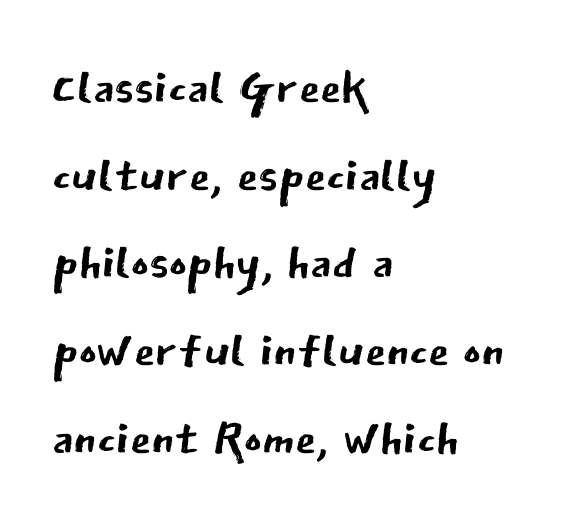
The typesetter chose a ragged-right arrangement here. Heft: none added — not bold. Observe the ordinary spacing: letters are neighbours, not strangers. The rendering uses natural spacing where letterforms have individual widths. Typographically, this falls in the sans-serif category.
